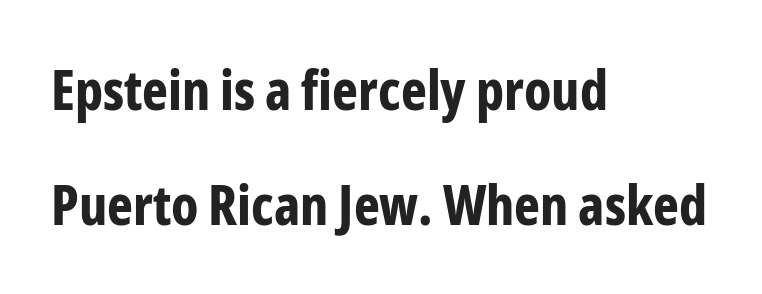
Q: Is the text bold? A: Yes.
Q: Is the text italic (slanted)? A: No, it is upright.
Q: Is the typeface a serif or a sans-serif typeface? A: Sans-serif.
Q: Is the text underlined? A: No.
Q: How is the paragraph aligned? A: Left-aligned.
Q: Is the spacing between letters normal or unusually wide? A: Normal.
Q: Is the spacing between lines tight, normal or loose? A: Loose.
Q: Width (condensed, normal, or wide)? A: Condensed.
Q: Stroke contrast? A: Low.
Q: x-height? A: Medium.
Q: Monospaced? A: No.
